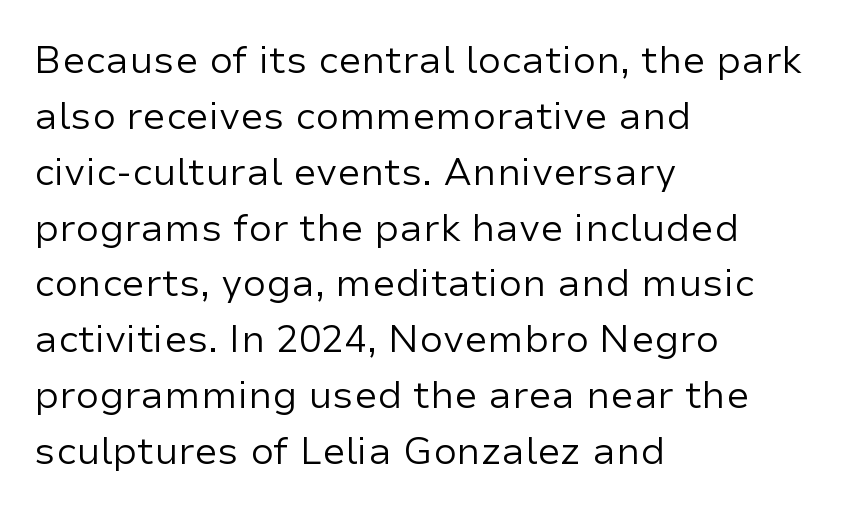
Do the characters align in a grid? No, the font is proportional. The string is rendered with underlining switched off. Serifs: no, the terminals of the letterforms are clean. Glyph-to-glyph distance matches everyday printed text. Interline gaps are of average width in this sample.
